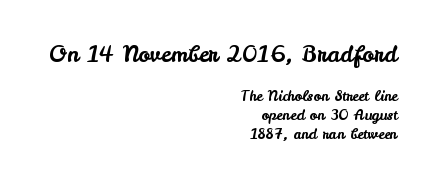
The image shows 22 px text type; set right-aligned, normal line spacing (1.35x), normal letter spacing, not underlined; the first (top) block is 1.57x larger.
